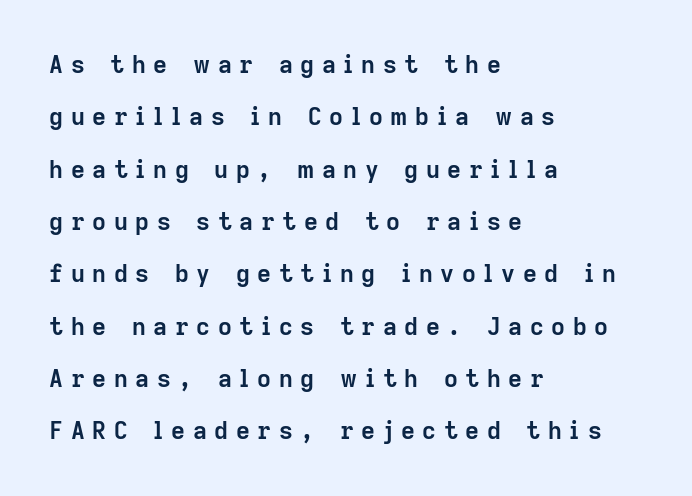
Every character sits straight up, as roman type does. The words here are not underlined. Bold? Absolutely — the strokes are thick and heavy. Inter-character spacing is expanded well beyond the font's built-in metrics. Line spacing here is loose. Alignment: flush left.
